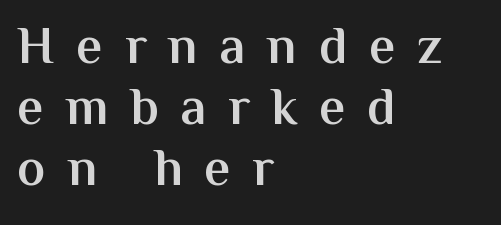
Q: Is the text bold? A: Semi-bold.
Q: Is the text italic (slanted)? A: No, it is upright.
Q: Is the typeface a serif or a sans-serif typeface? A: Sans-serif.
Q: Is the text underlined? A: No.
Q: How is the paragraph aligned? A: Left-aligned.
Q: Is the spacing between letters normal or unusually wide? A: Unusually wide.
Q: Is the spacing between lines tight, normal or loose? A: Tight.
Q: Width (condensed, normal, or wide)? A: Normal.
Q: Stroke contrast? A: Medium.
Q: x-height? A: Medium.
Q: Monospaced? A: No.
